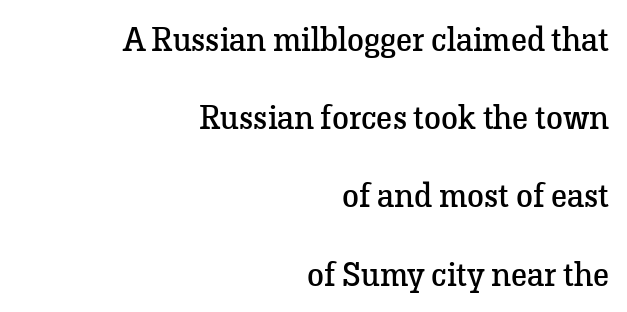
{"serif": "yes", "italic": "no", "bold": "no", "weight": "regular", "width": "normal", "stroke_contrast": "low", "x_height": "medium", "monospaced": "no", "underline": "no", "align": "right", "line_spacing": "loose", "line_spacing_ratio": 2.3, "letter_spacing": "normal", "letter_spacing_em": 0.0, "glyph_px": 34}
